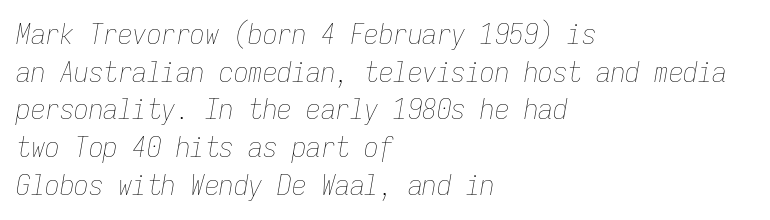
Q: Is the text bold? A: No.
Q: Is the text italic (slanted)? A: Yes, it leans right by about 9 degrees.
Q: Is the text underlined? A: No.
Q: How is the paragraph aligned? A: Left-aligned.
Q: Is the spacing between letters normal or unusually wide? A: Normal.
Q: Is the spacing between lines tight, normal or loose? A: Normal.
Q: Width (condensed, normal, or wide)? A: Condensed.
Q: Stroke contrast? A: Low.
Q: x-height? A: Medium.
Q: Monospaced? A: Yes.
